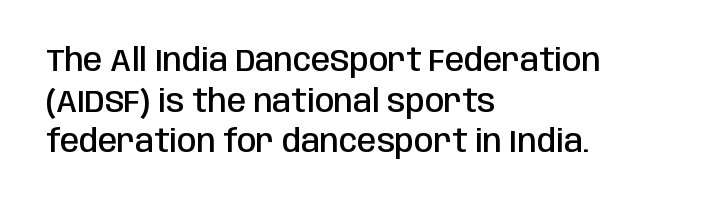
Q: Is the text bold? A: Semi-bold.
Q: Is the text italic (slanted)? A: No, it is upright.
Q: Is the typeface a serif or a sans-serif typeface? A: Sans-serif.
Q: Is the text underlined? A: No.
Q: How is the paragraph aligned? A: Left-aligned.
Q: Is the spacing between letters normal or unusually wide? A: Normal.
Q: Is the spacing between lines tight, normal or loose? A: Normal.
Q: Width (condensed, normal, or wide)? A: Condensed.
Q: Stroke contrast? A: Low.
Q: x-height? A: Large.
Q: Monospaced? A: No.
